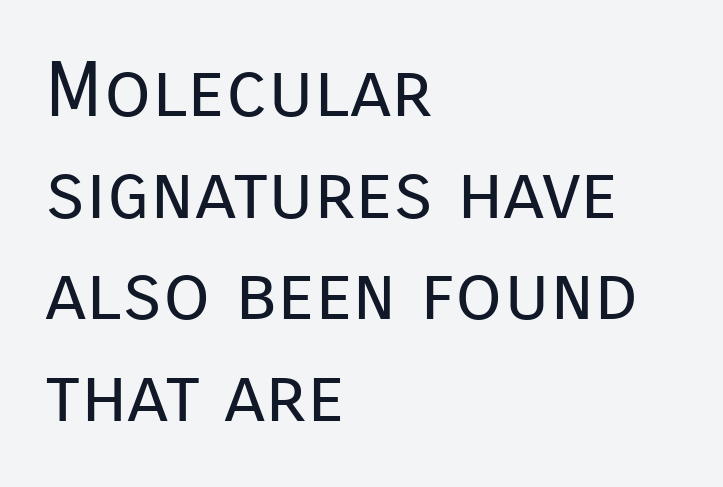
Looks like regular typesetting: each glyph gets only the width it needs. Does the leading feel generous? No, just average. The specimen omits any rule beneath the text block's lines. Notice how the stems are strictly vertical — no italics here. Is the letter spacing exaggerated? No — it looks like the ordinary default. Where is the straight margin? On the left.
